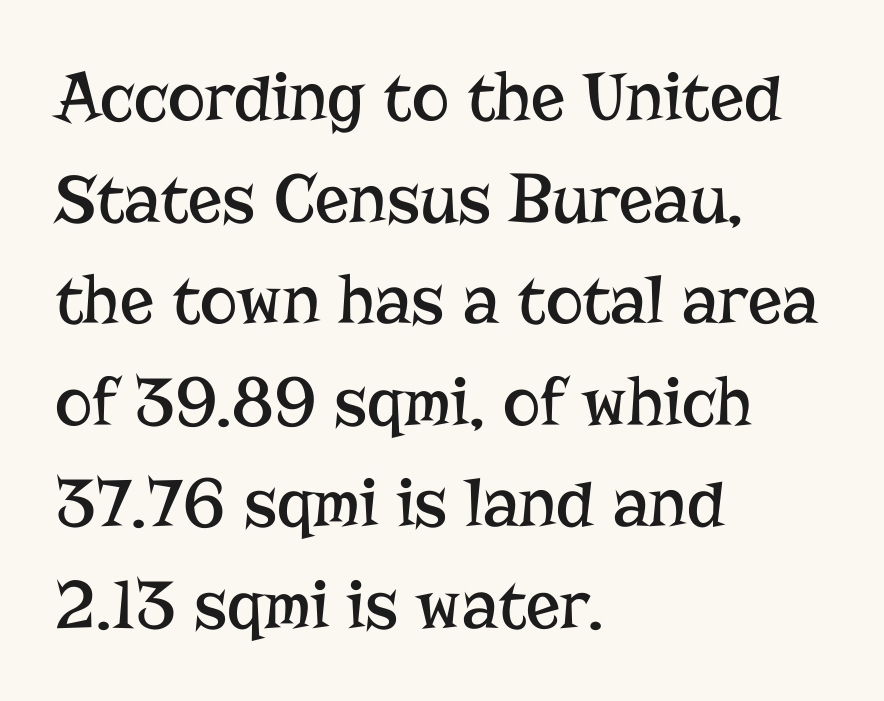
The image shows 71 px regular-weight serif type, upright; set left-aligned, normal line spacing (1.43x), normal letter spacing, not underlined; low stroke contrast and a medium x-height.
